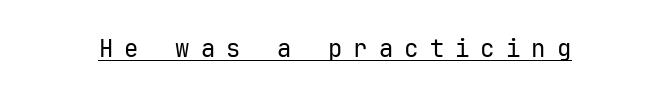
The image shows 24 px text type, upright; set unusually wide letter spacing (+0.46 em), underlined.
